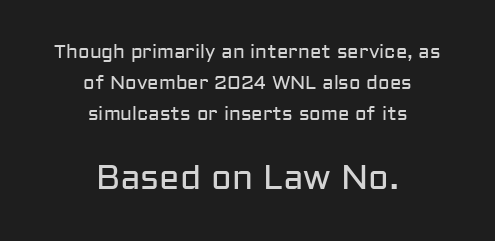
Weight: regular or lighter. Does the leading feel generous? No, just average. Compare the two chunks: the lower has the greater cap height. When letters stand straight like this, we call the style roman or upright. Spacing verdict: proportional, widths tailored to each character. Plain, unruled lines of type.
